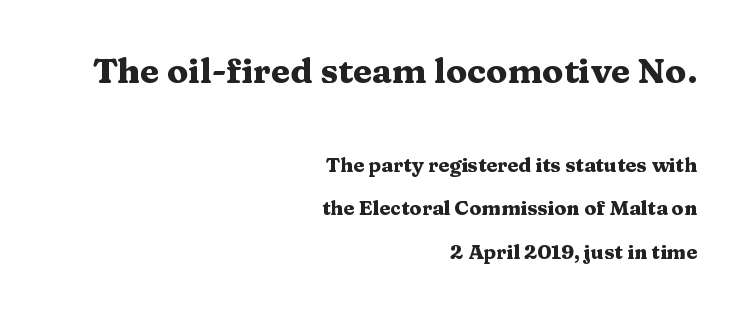
Vertical spacing — loose. Reading down the block, your eye finds every line finishing at a fixed right position. Has an underline been added? It has not. This rendering leaves character spacing at its baseline value. The glyphs in this specimen are seriffed.
